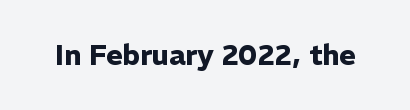
{"serif": "no", "italic": "no", "bold": "yes", "weight": "heavy", "width": "normal", "stroke_contrast": "low", "x_height": "medium", "monospaced": "no", "underline": "no", "letter_spacing": "normal", "letter_spacing_em": 0.0, "glyph_px": 28}
